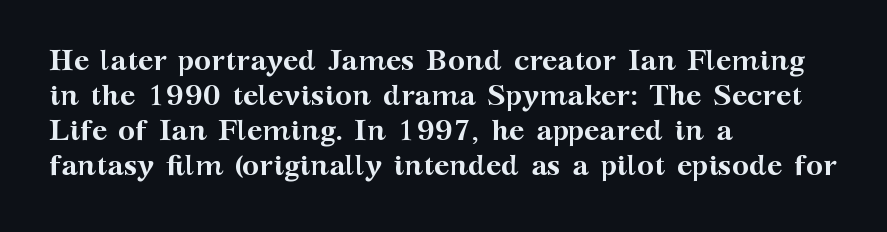
{"serif": "yes", "italic": "no", "bold": "yes", "weight": "semibold", "width": "wide", "stroke_contrast": "medium", "x_height": "medium", "monospaced": "no", "underline": "no", "align": "left", "line_spacing_ratio": 1.21, "letter_spacing": "normal", "letter_spacing_em": 0.0, "glyph_px": 29}
